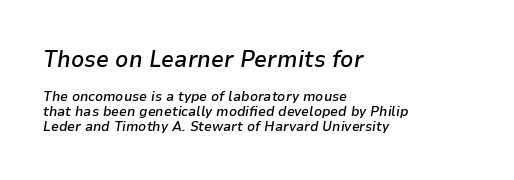
A classic flush-left, rag-right setting is used for this passage. The letters in the upper block stand taller than those in the block below. An italicized treatment has been applied to the whole sample. Nothing unusual about the tracking: characters are spaced as the font intends.
